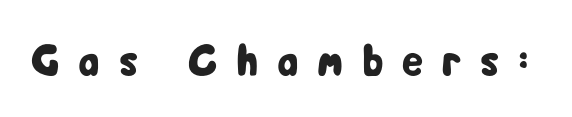
Q: Is the text italic (slanted)? A: No, it is upright.
Q: Is the typeface a serif or a sans-serif typeface? A: Sans-serif.
Q: Is the text underlined? A: No.
Q: Is the spacing between letters normal or unusually wide? A: Unusually wide.
Q: Width (condensed, normal, or wide)? A: Condensed.
Q: Stroke contrast? A: Low.
Q: x-height? A: Medium.
Q: Monospaced? A: No.
